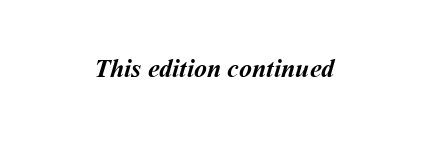
The image shows 26 px bold type; set normal letter spacing, not underlined.
